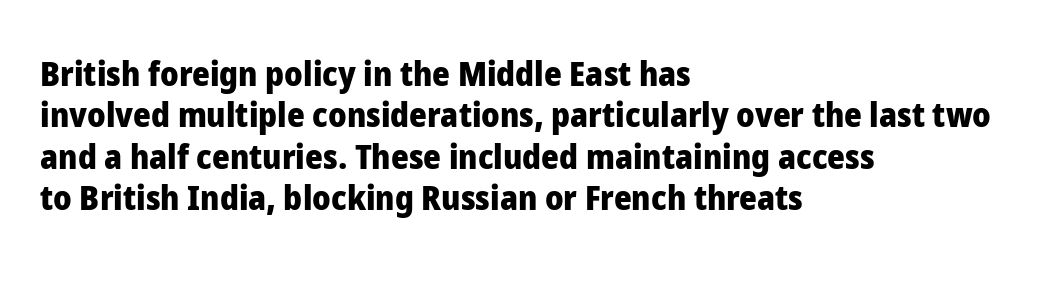
Q: Is the text bold? A: Yes.
Q: Is the text italic (slanted)? A: No, it is upright.
Q: Is the typeface a serif or a sans-serif typeface? A: Sans-serif.
Q: Is the text underlined? A: No.
Q: How is the paragraph aligned? A: Left-aligned.
Q: Is the spacing between letters normal or unusually wide? A: Normal.
Q: Width (condensed, normal, or wide)? A: Normal.
Q: Stroke contrast? A: Low.
Q: x-height? A: Medium.
Q: Monospaced? A: No.
